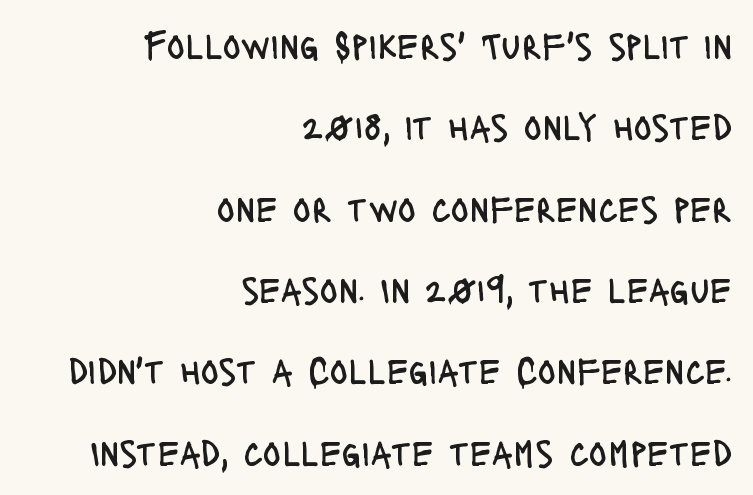
Each letter keeps its own natural width here, so spacing adapts to shape. The letters look calm and open, with moderate or lighter stems. Vertical strokes here are truly vertical. Nothing unusual about the tracking: characters are spaced as the font intends. Does the leading feel generous? Absolutely, it's lavish. Beneath every word, the page is bare.
